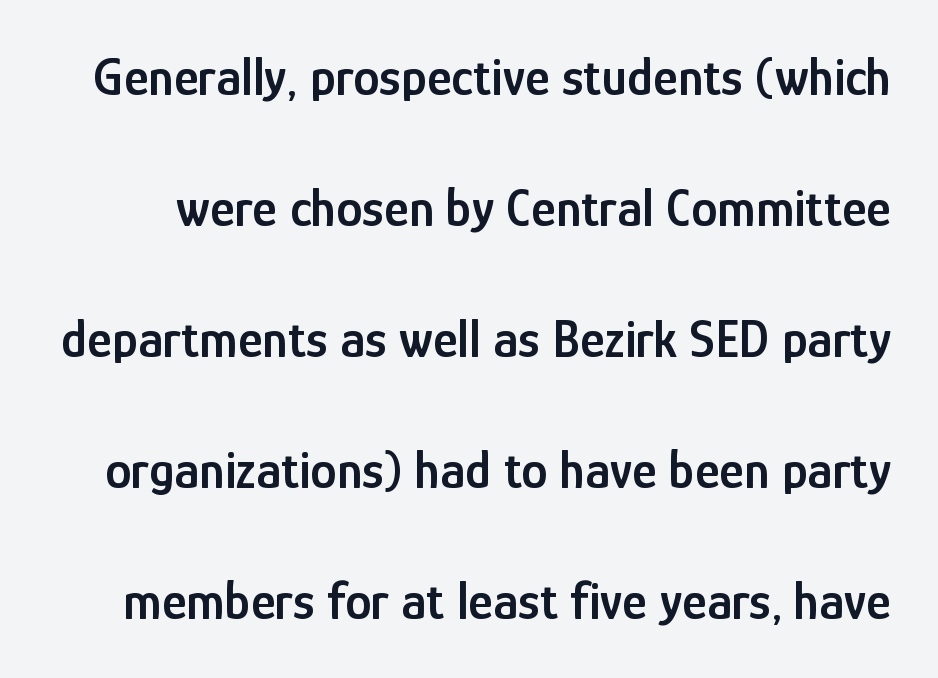
The image shows 53 px semibold, condensed sans-serif type, upright; set loose line spacing (2.47x), normal letter spacing, not underlined; low stroke contrast and a medium x-height.
